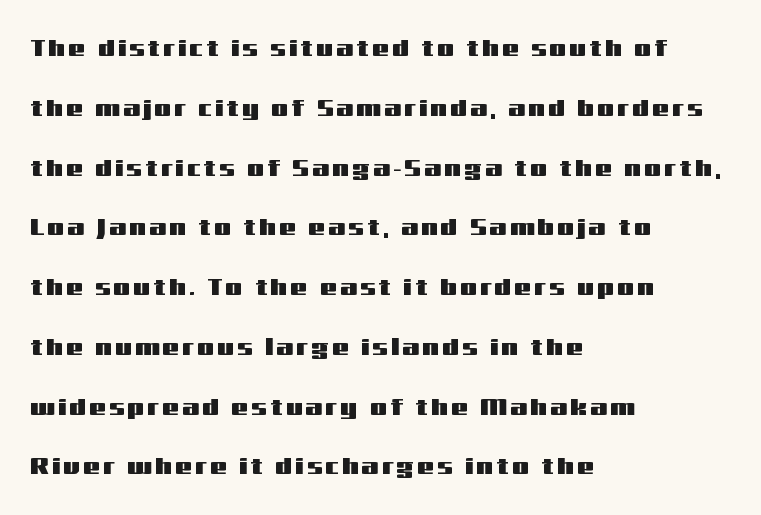
{"italic": "no", "underline": "no", "align": "left", "line_spacing": "loose", "line_spacing_ratio": 2.49, "glyph_px": 24}
